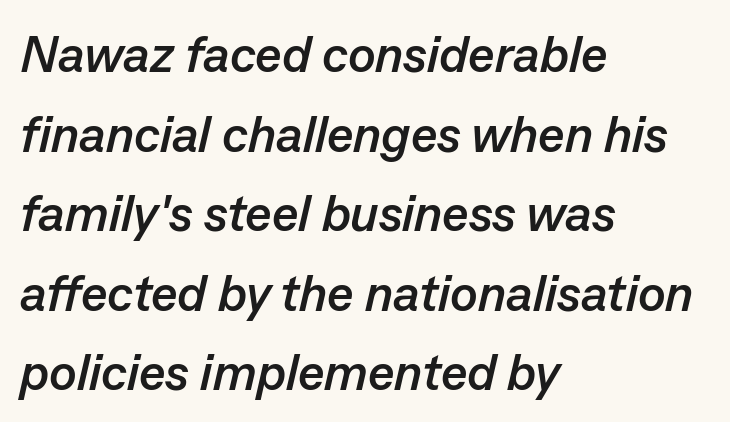
Spacing verdict: proportional, widths tailored to each character. The horizontal fit of the characters is conventional and even. Line beginnings align vertically; line endings do not. A dark, heavy texture on the line: the type is bold. If you measured baseline to baseline, you'd find a middling distance.
